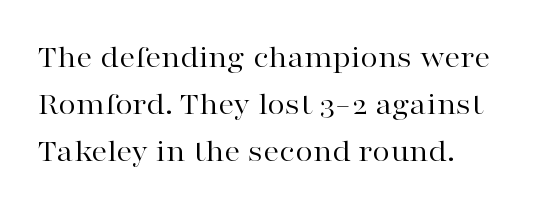
{"serif": "yes", "italic": "no", "bold": "no", "weight": "regular", "width": "wide", "stroke_contrast": "high", "x_height": "medium", "monospaced": "no", "underline": "no", "align": "left", "line_spacing": "normal", "line_spacing_ratio": 1.47, "letter_spacing": "normal", "letter_spacing_em": 0.0, "glyph_px": 32}
